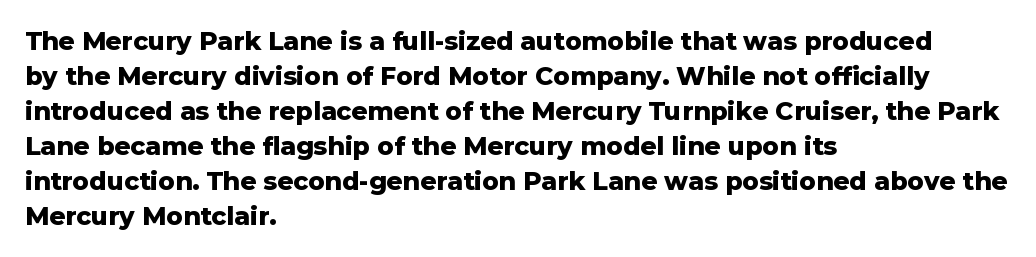
{"italic": "no", "bold": "yes", "underline": "no", "align": "left", "line_spacing": "normal", "line_spacing_ratio": 1.4, "letter_spacing": "normal", "letter_spacing_em": 0.0, "glyph_px": 25}
